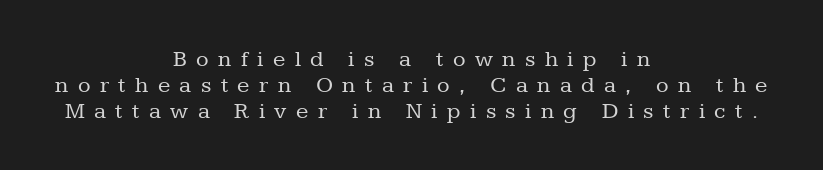
The image shows 23 px text type, upright; set centered, tight line spacing (1.12x), unusually wide letter spacing (+0.41 em), not underlined.
